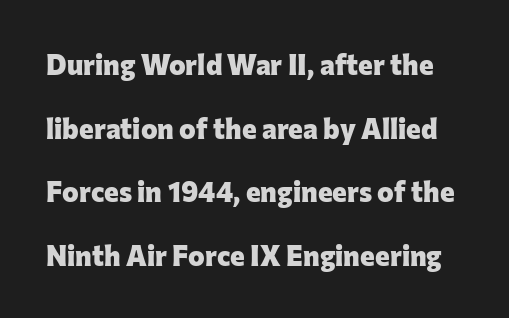
Beneath every word, the page is bare. These lines are composed in type without serifs. Ascenders rise straight up at ninety degrees. A typesetter would call this proportional, since set widths differ per character. The designer dialed line spacing up above the default. Heft: maximum for text — a bold.
